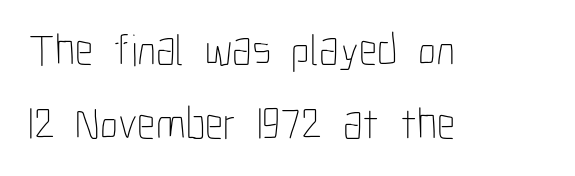
The image shows 45 px thin, condensed type, upright; set left-aligned, normal line spacing (1.65x), normal letter spacing, not underlined; low stroke contrast and a medium x-height.
